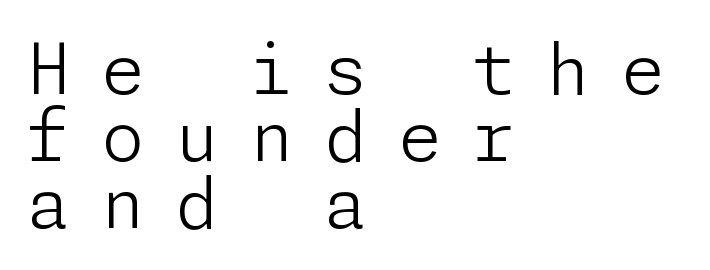
The image shows 70 px light sans-serif type, upright; set left-aligned, tight line spacing (0.96x), unusually wide letter spacing (+0.44 em), not underlined; low stroke contrast and a medium x-height.
